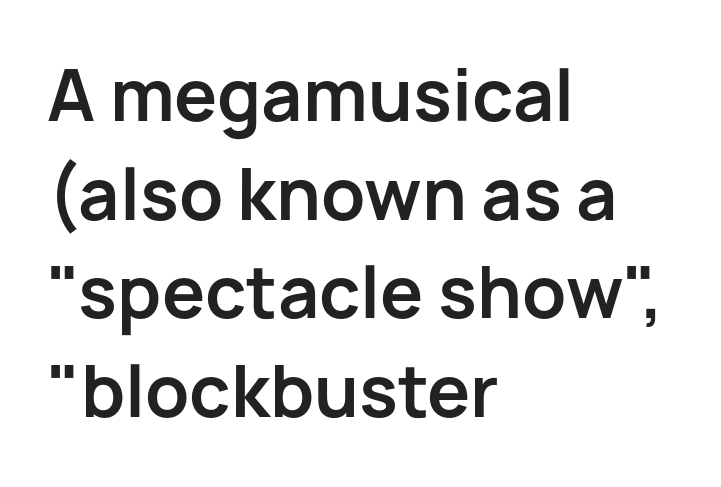
{"serif": "no", "italic": "no", "bold": "yes", "weight": "bold", "width": "normal", "stroke_contrast": "low", "x_height": "medium", "monospaced": "no", "underline": "no", "align": "left", "line_spacing": "normal", "line_spacing_ratio": 1.43, "letter_spacing": "normal", "letter_spacing_em": 0.0, "glyph_px": 69}
